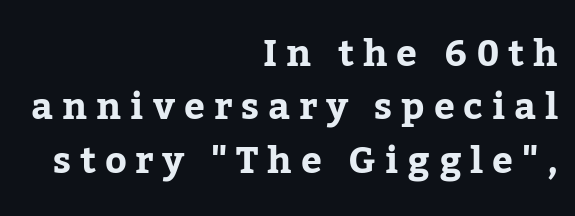
Q: Is the text bold? A: Yes.
Q: Is the text italic (slanted)? A: No, it is upright.
Q: Is the typeface a serif or a sans-serif typeface? A: Serif.
Q: Is the text underlined? A: No.
Q: How is the paragraph aligned? A: Right-aligned.
Q: Is the spacing between letters normal or unusually wide? A: Unusually wide.
Q: Is the spacing between lines tight, normal or loose? A: Normal.
Q: Width (condensed, normal, or wide)? A: Normal.
Q: Stroke contrast? A: Low.
Q: x-height? A: Medium.
Q: Monospaced? A: No.
